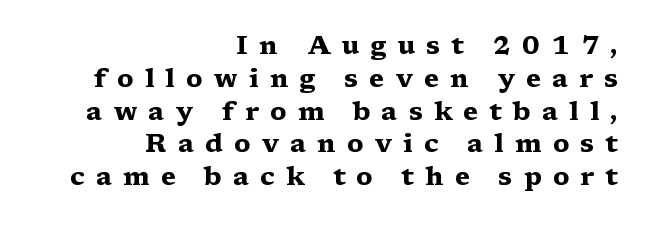
Every letter is thick-stroked: bold, no question. Leftover space on each line is placed entirely before the opening word. You could only call the tracking loose — the letters float apart. The space directly below the letters is spotless. One glance says typical: line gaps are just what's usual.
